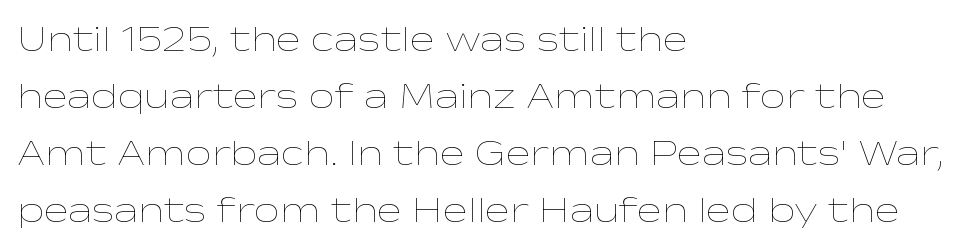
The image shows 37 px thin, wide type, upright; set left-aligned, normal line spacing (1.54x), normal letter spacing, not underlined; low stroke contrast and a medium x-height.
